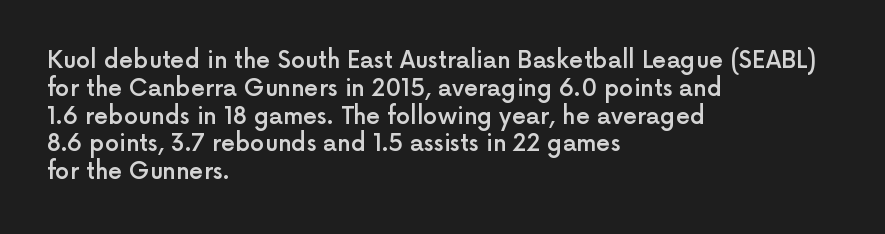
Q: Is the text bold? A: Semi-bold.
Q: Is the text italic (slanted)? A: No, it is upright.
Q: Is the text underlined? A: No.
Q: How is the paragraph aligned? A: Left-aligned.
Q: Is the spacing between letters normal or unusually wide? A: Normal.
